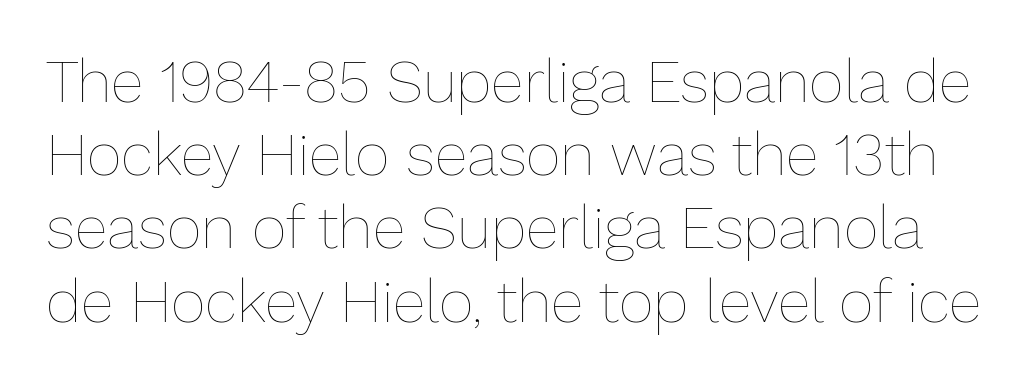
The image shows 60 px thin type, upright; set line spacing 1.22x, normal letter spacing, not underlined; low stroke contrast and a medium x-height.
